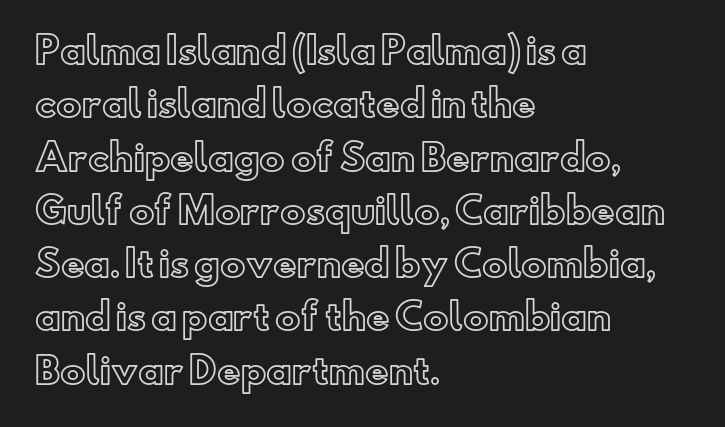
The image shows 36 px text type, upright; set left-aligned, normal line spacing (1.48x), normal letter spacing, not underlined; a small x-height.
